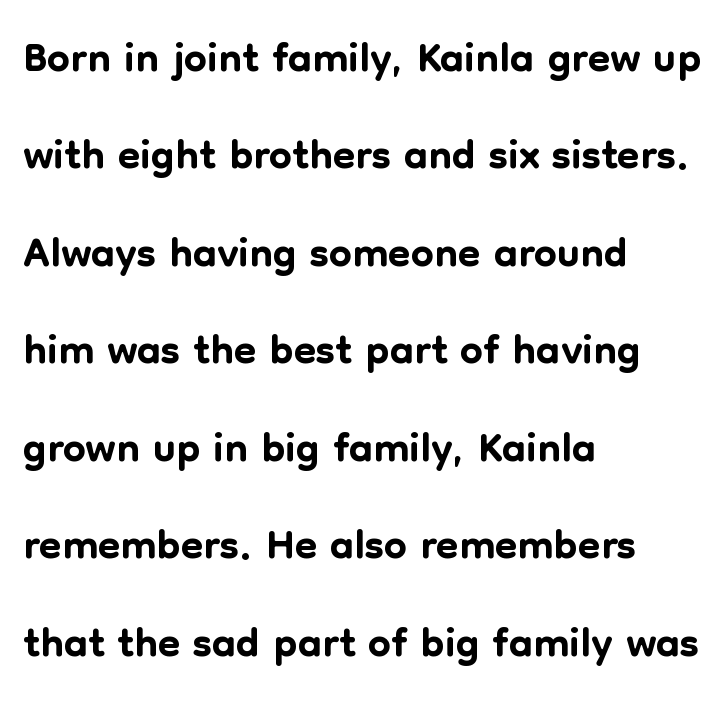
Q: Is the text italic (slanted)? A: No, it is upright.
Q: Is the typeface a serif or a sans-serif typeface? A: Sans-serif.
Q: Is the text underlined? A: No.
Q: How is the paragraph aligned? A: Left-aligned.
Q: Is the spacing between letters normal or unusually wide? A: Normal.
Q: Is the spacing between lines tight, normal or loose? A: Normal.
Q: Width (condensed, normal, or wide)? A: Normal.
Q: Stroke contrast? A: Low.
Q: x-height? A: Medium.
Q: Monospaced? A: No.
